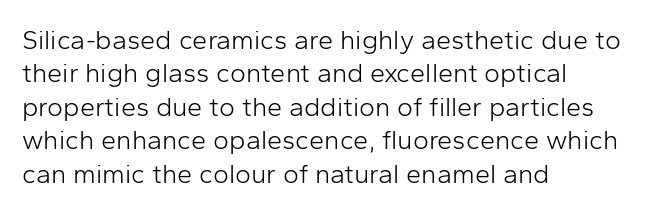
No letter is thick-stroked: the sample isn't bold. This rendering leaves character spacing at its baseline value. A bare baseline throughout the passage. Line beginnings align vertically; line endings do not. This sample uses an upright cut, with every glyph sitting square on the baseline.
